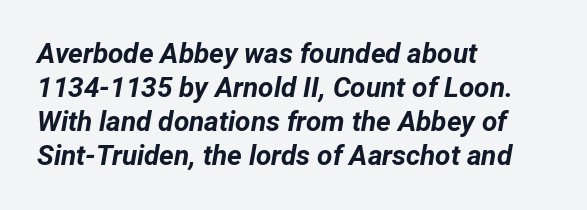
The image shows 28 px bold type, italic (leaning right); set left-aligned, line spacing 1.22x, normal letter spacing, not underlined; low stroke contrast and a medium x-height.
